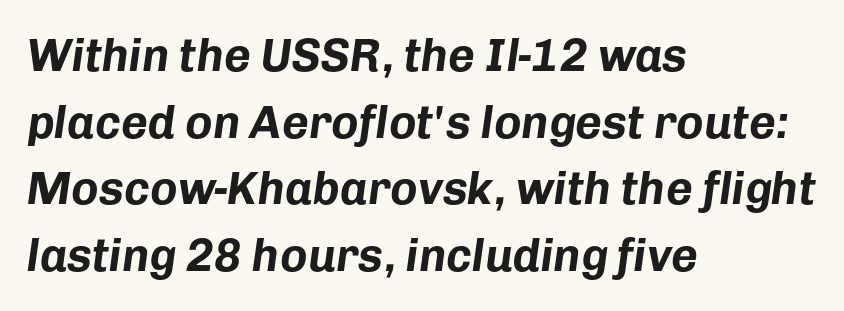
{"italic": "yes", "lean": "right", "slant_degrees": 8, "bold": "yes", "weight": "bold", "width": "normal", "stroke_contrast": "low", "x_height": "medium", "monospaced": "no", "underline": "no", "align": "left", "line_spacing": "normal", "line_spacing_ratio": 1.45, "letter_spacing": "normal", "letter_spacing_em": 0.0, "glyph_px": 46}
